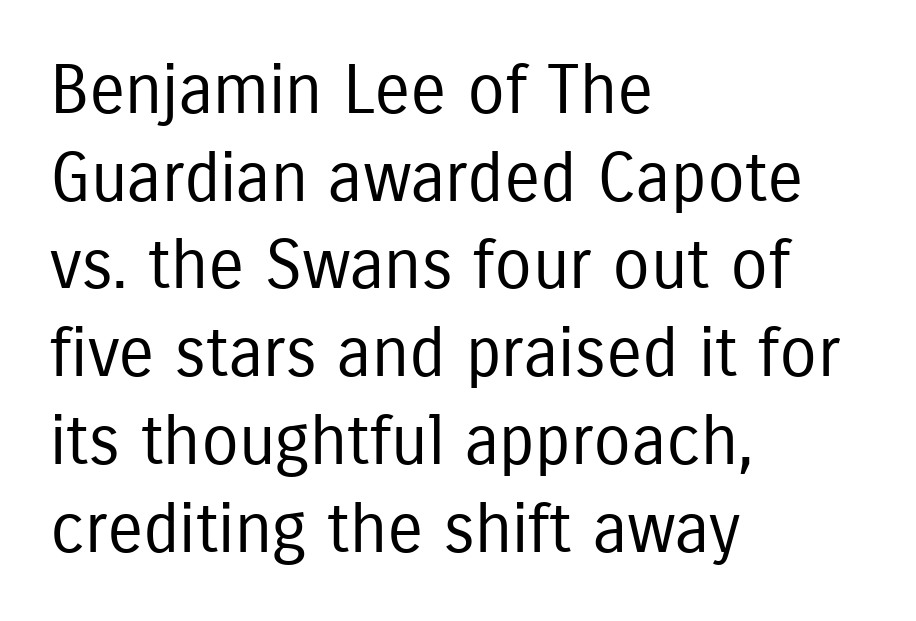
The image shows 68 px regular-weight, condensed sans-serif type, upright; set left-aligned, normal line spacing (1.29x), normal letter spacing, not underlined; low stroke contrast and a medium x-height.
